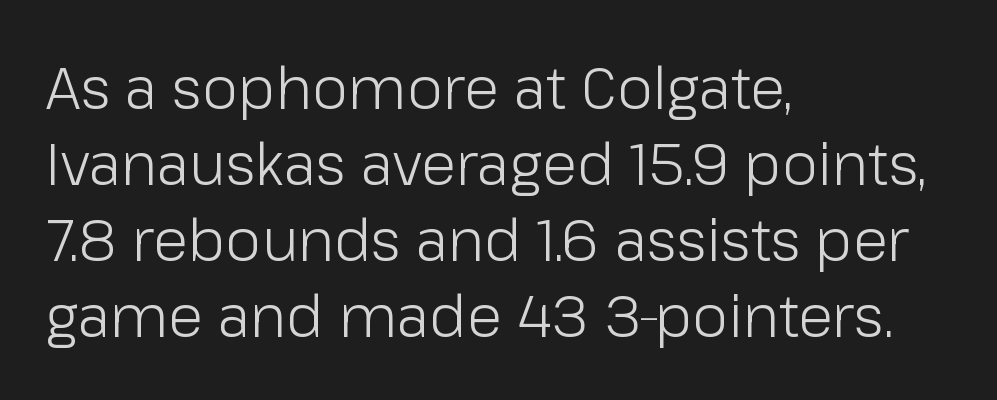
These lines are rendered in a variable-pitch font. The tracking reads as untouched default to a designer's eye. The gap between lines stays unmarked. Check where the strokes stop: nothing finishes them off — pure sans. Interline gaps are of average width in this sample.
